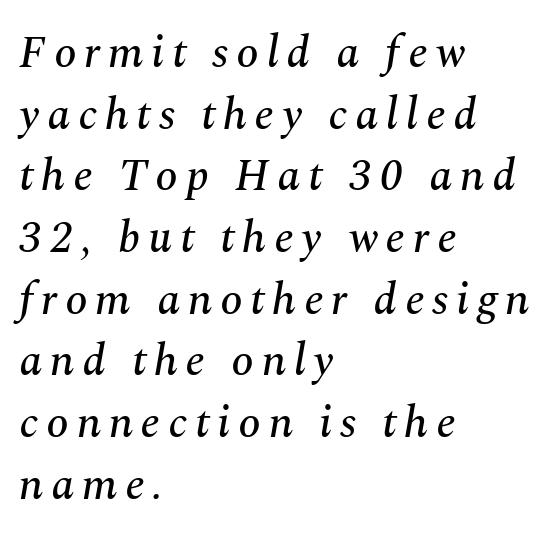
Descenders hang freely into open space. In terms of leading, this rendering sits right in the middle. Think of a printed novel: that variable character pitch is what you see here. The axis of the letterforms is tilted away from vertical.
